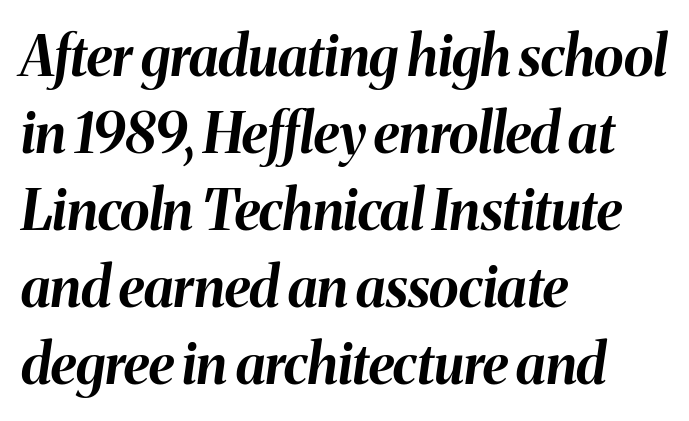
Tracking here is standard; glyphs follow each other at the usual distance. These lines are set flush left with a ragged right edge. A bare baseline throughout the passage. The face used here has a pronounced slope to its letters.
